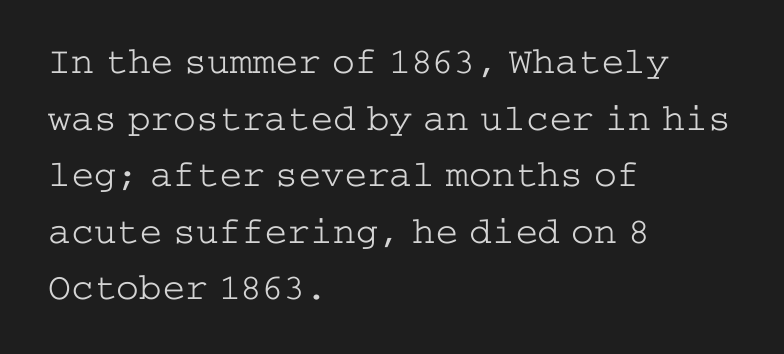
The image shows 38 px light, wide serif type, upright; set left-aligned, normal line spacing (1.49x), normal letter spacing, not underlined; low stroke contrast and a medium x-height.
